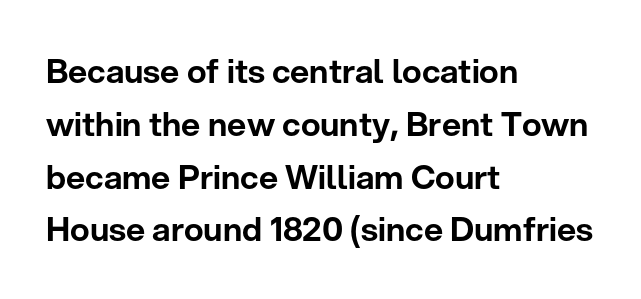
This is roman type, the default non-slanted kind. The letterforms sit shoulder to shoulder at normal distance. In terms of letterform style, serifs are entirely absent. Notice how descenders clear the ascenders below comfortably — that's standard leading. Looks like regular typesetting: each glyph gets only the width it needs.
